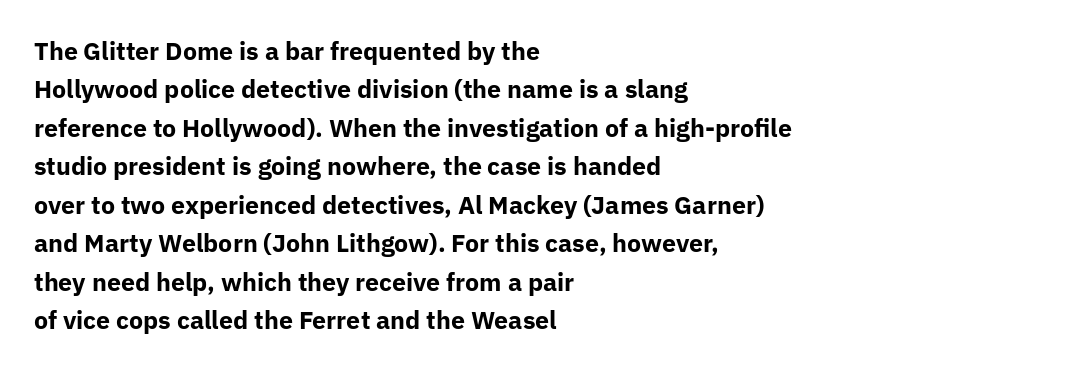
Here the glyphs are tracked normally, forming tight word shapes. Does the weight exceed regular? Yes, all the way to bold. The text block is weighted toward the left margin, trailing off unevenly rightward. Style check: upright. Notice how descenders clear the ascenders below comfortably — that's standard leading. Glance below the letters and you will spot only blank space.
